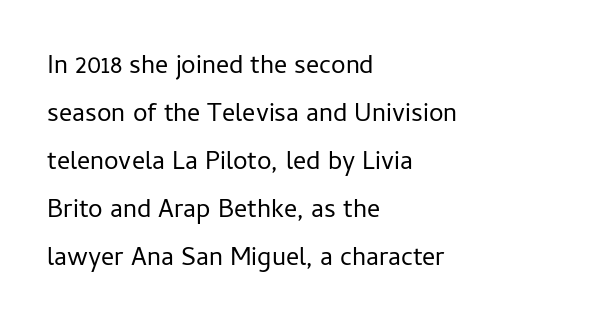
Any mark beneath the type? The region is blank. The type sits square on the baseline with zero lean. Compared with typical body copy, the letter spacing here is the same. This rendering uses left alignment, leaving the right contour irregular.
